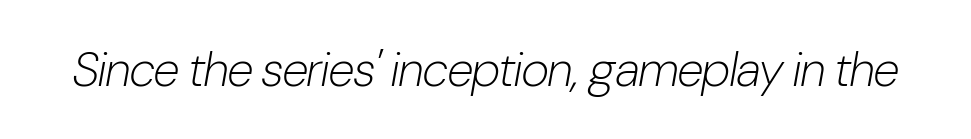
The zone under the glyphs is completely vacant. Each word holds together tightly as a unit, with standard inter-letter gaps. Think standard paragraph weight, or any step lighter than that. Note the varied advance widths — an 'i' is clearly narrower than an 'm'. The passage shown leans; its letterforms are oblique.
